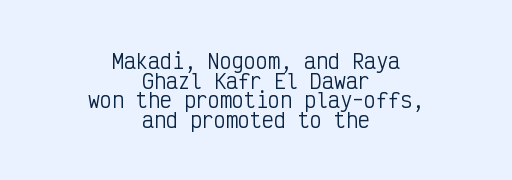
{"italic": "no", "bold": "no", "underline": "no", "align": "center", "line_spacing": "tight", "line_spacing_ratio": 0.98, "letter_spacing": "normal", "letter_spacing_em": 0.0, "glyph_px": 20}
